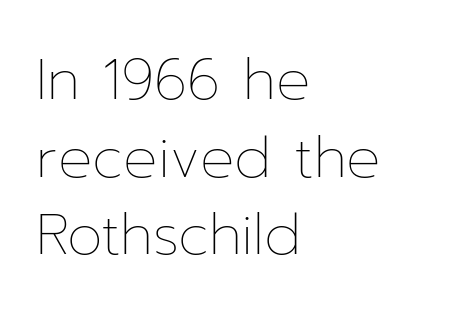
Tracking here is standard; glyphs follow each other at the usual distance. Is this a fixed-width face? No — the glyphs have proportional, varying widths. Regular leading. Glance below the letters and you will spot only blank space. No extra ink here — the face is not bold.
